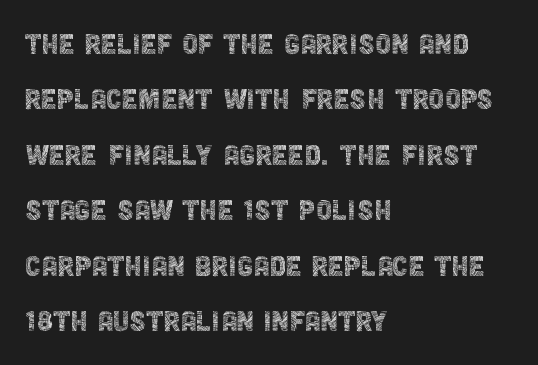
The image shows 36 px thin, condensed sans-serif type, upright; set left-aligned, normal line spacing (1.54x), normal letter spacing, not underlined; a large x-height.
